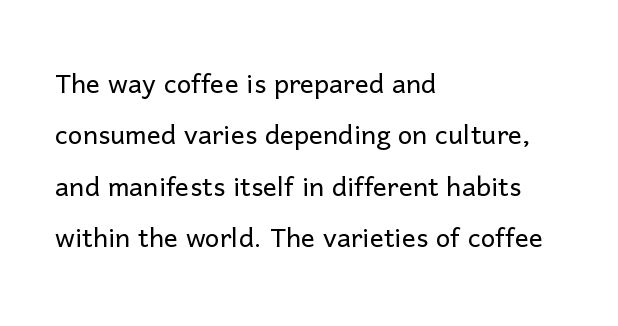
Q: Is the text bold? A: No.
Q: Is the text italic (slanted)? A: No, it is upright.
Q: Is the typeface a serif or a sans-serif typeface? A: Sans-serif.
Q: Is the text underlined? A: No.
Q: How is the paragraph aligned? A: Left-aligned.
Q: Is the spacing between letters normal or unusually wide? A: Normal.
Q: Is the spacing between lines tight, normal or loose? A: Normal.
Q: Width (condensed, normal, or wide)? A: Normal.
Q: Stroke contrast? A: Low.
Q: x-height? A: Medium.
Q: Monospaced? A: No.
